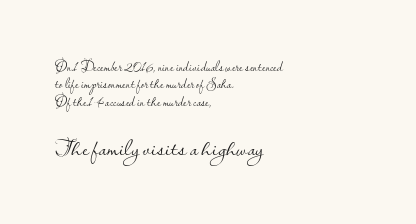
The lines in this sample share a left origin and differ only in where they stop. If you squint, the bottom block still reads clearly — it's the larger of the two. Look at the tracking — it's just the regular setting, nothing added. Is the stroke heavy? The answer is a plain regular-or-lighter. The words here are not underlined.
